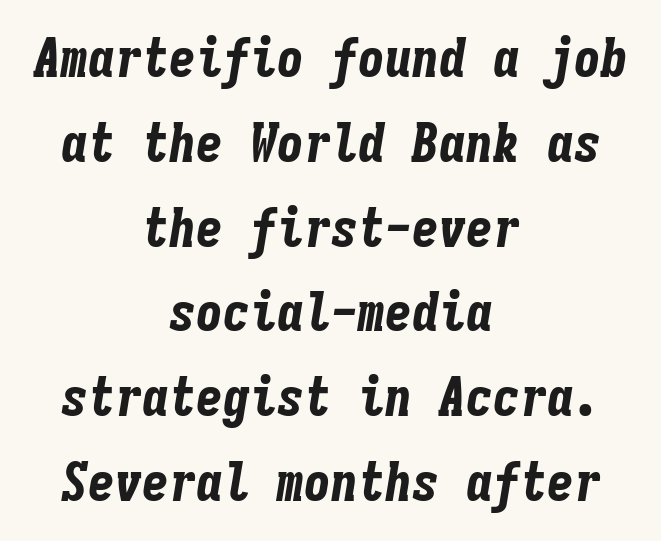
The image shows 54 px bold, condensed type, italic (leaning right), monospaced; set centered, normal line spacing (1.57x), normal letter spacing, not underlined; low stroke contrast and a medium x-height.
